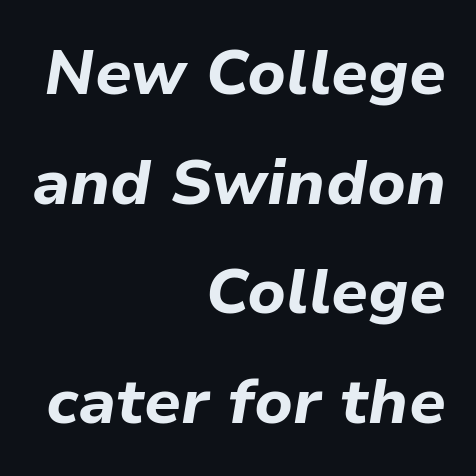
The image shows 63 px bold type, italic (leaning right); set right-aligned, line spacing 1.74x, normal letter spacing, not underlined; low stroke contrast and a medium x-height.
